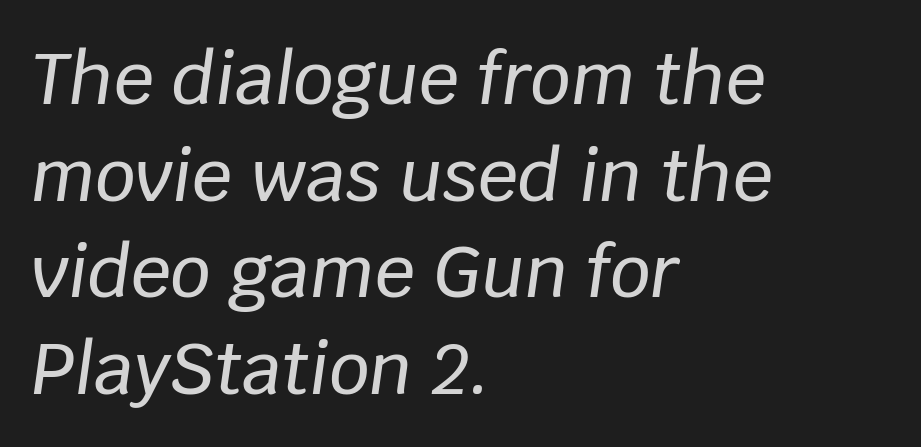
Q: Is the text italic (slanted)? A: Yes, it leans right by about 8 degrees.
Q: Is the text underlined? A: No.
Q: How is the paragraph aligned? A: Left-aligned.
Q: Is the spacing between letters normal or unusually wide? A: Normal.
Q: Is the spacing between lines tight, normal or loose? A: Normal.
Q: Width (condensed, normal, or wide)? A: Normal.
Q: Stroke contrast? A: Low.
Q: x-height? A: Large.
Q: Monospaced? A: No.
